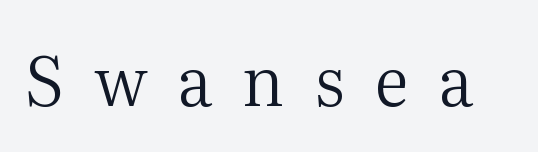
The image shows 68 px regular-weight serif type, upright; set unusually wide letter spacing (+0.44 em), not underlined; medium stroke contrast and a medium x-height.
